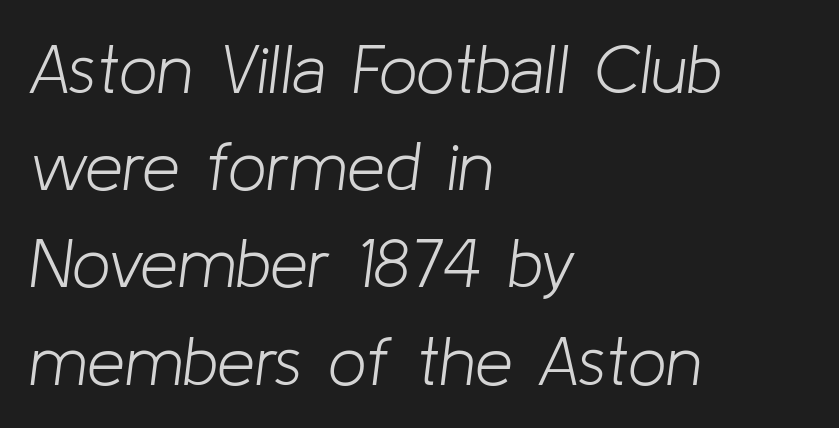
{"italic": "yes", "lean": "right", "slant_degrees": 8, "bold": "no", "weight": "light", "width": "normal", "stroke_contrast": "low", "x_height": "medium", "monospaced": "no", "underline": "no", "align": "left", "line_spacing": "normal", "line_spacing_ratio": 1.43, "letter_spacing": "normal", "letter_spacing_em": 0.0, "glyph_px": 68}
